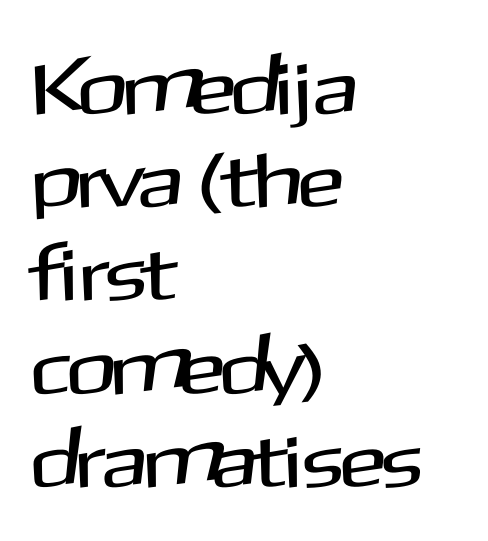
These lines are set flush left with a ragged right edge. In terms of letterspacing, this is plain default setting. Examine the stroke ends and you'll find no serifs. Here the designer chose a conventional face with non-uniform glyph widths.
